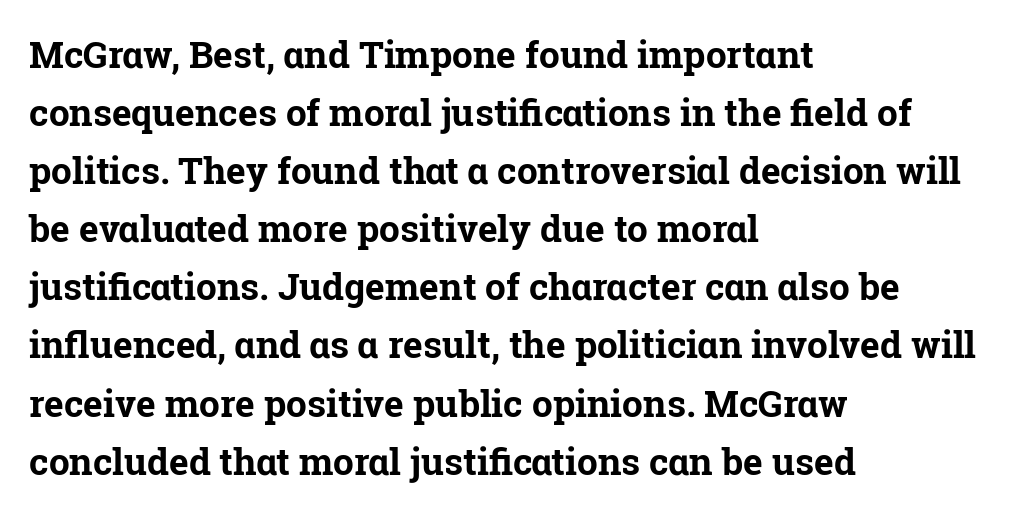
{"serif": "yes", "italic": "no", "bold": "yes", "weight": "bold", "width": "normal", "stroke_contrast": "low", "x_height": "medium", "monospaced": "no", "underline": "no", "align": "left", "line_spacing": "normal", "line_spacing_ratio": 1.57, "letter_spacing": "normal", "letter_spacing_em": 0.0, "glyph_px": 37}
